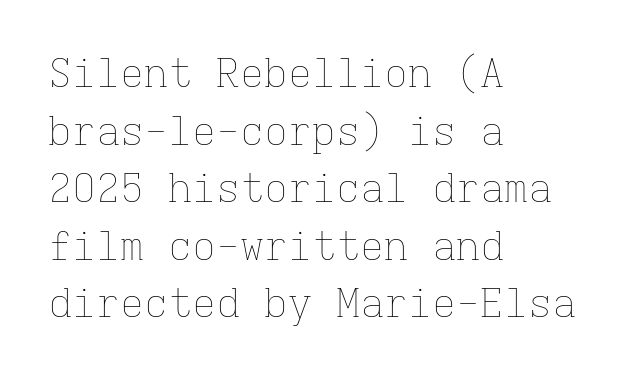
The image shows 40 px thin type, upright, monospaced; set left-aligned, normal line spacing (1.44x), normal letter spacing, not underlined; low stroke contrast and a medium x-height.
